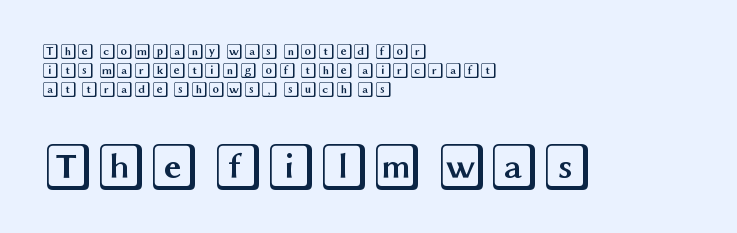
This rendering uses left alignment, leaving the right contour irregular. The font's upright variant was chosen for this text. The space directly below the letters is spotless. Each word holds together tightly as a unit, with standard inter-letter gaps. The second block has been scaled up relative to the first.
